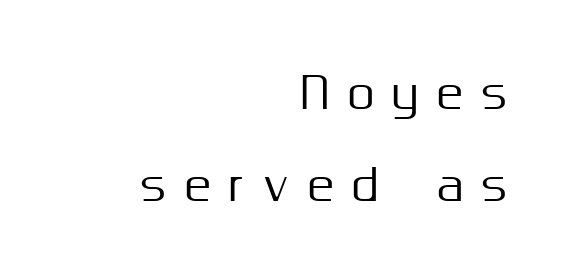
Q: Is the text italic (slanted)? A: No, it is upright.
Q: Is the typeface a serif or a sans-serif typeface? A: Sans-serif.
Q: Is the text underlined? A: No.
Q: How is the paragraph aligned? A: Right-aligned.
Q: Is the spacing between letters normal or unusually wide? A: Unusually wide.
Q: Is the spacing between lines tight, normal or loose? A: Loose.
Q: Width (condensed, normal, or wide)? A: Normal.
Q: Stroke contrast? A: Medium.
Q: x-height? A: Medium.
Q: Monospaced? A: No.
